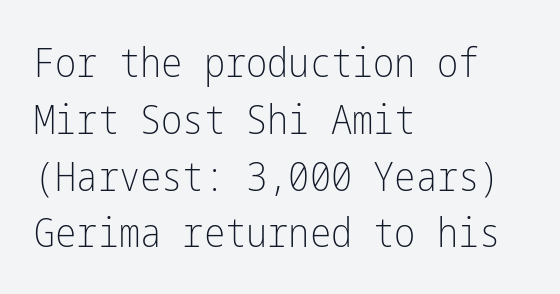
The image shows 40 px light, condensed sans-serif type, upright; set left-aligned, normal line spacing (1.42x), normal letter spacing, not underlined; low stroke contrast and a medium x-height.
